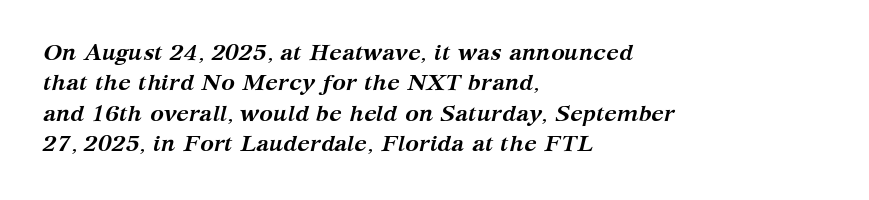
Q: Is the text bold? A: Yes.
Q: Is the text italic (slanted)? A: Yes, it leans right by about 12 degrees.
Q: Is the text underlined? A: No.
Q: How is the paragraph aligned? A: Left-aligned.
Q: Is the spacing between letters normal or unusually wide? A: Normal.
Q: Is the spacing between lines tight, normal or loose? A: Normal.
